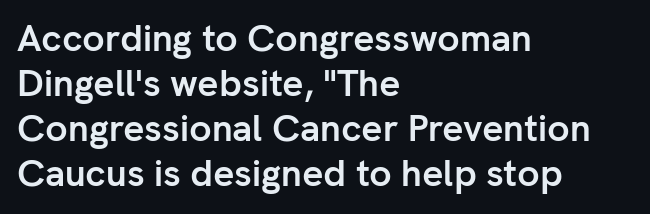
{"serif": "no", "italic": "no", "bold": "yes", "weight": "semibold", "width": "normal", "stroke_contrast": "low", "x_height": "medium", "monospaced": "no", "underline": "no", "align": "left", "line_spacing_ratio": 1.22, "letter_spacing": "normal", "letter_spacing_em": 0.0, "glyph_px": 37}
